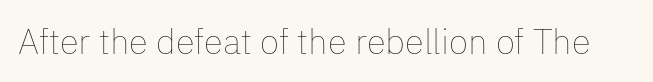
{"italic": "no", "bold": "no", "weight": "thin", "width": "normal", "stroke_contrast": "low", "x_height": "medium", "monospaced": "no", "underline": "no", "letter_spacing": "normal", "letter_spacing_em": 0.0, "glyph_px": 35}
